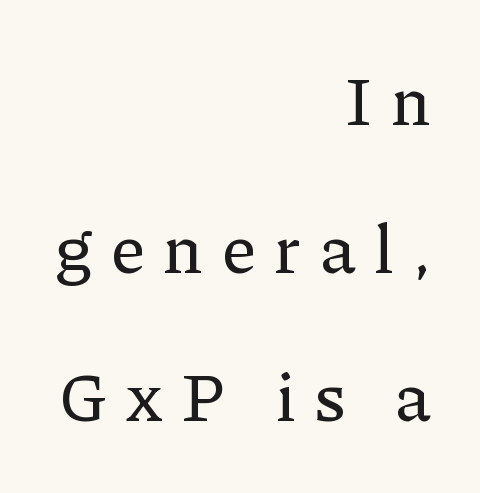
Q: Is the text italic (slanted)? A: No, it is upright.
Q: Is the typeface a serif or a sans-serif typeface? A: Serif.
Q: Is the text underlined? A: No.
Q: How is the paragraph aligned? A: Right-aligned.
Q: Is the spacing between letters normal or unusually wide? A: Unusually wide.
Q: Is the spacing between lines tight, normal or loose? A: Loose.
Q: Width (condensed, normal, or wide)? A: Normal.
Q: Stroke contrast? A: Low.
Q: x-height? A: Medium.
Q: Monospaced? A: No.
